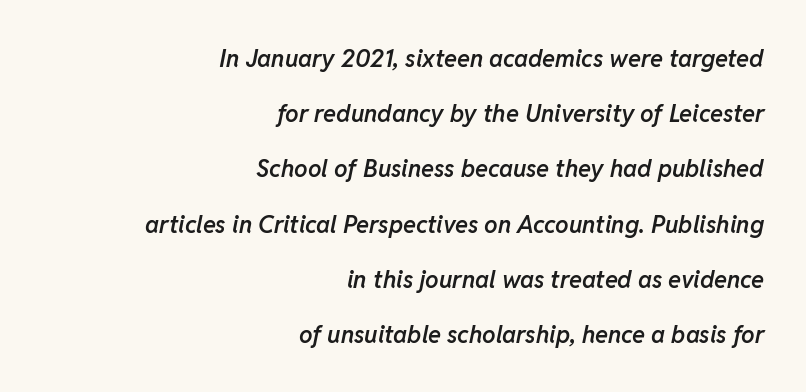
Words appear dense and cohesive because spacing is normal. The setting favours the right margin, as signatures and pull-quotes sometimes do. Honestly, the rows look like they've been pulled way apart. The typography opts for an oblique posture over an upright one. The font is running at a semibold setting, under full bold. The string is rendered with underlining switched off.
